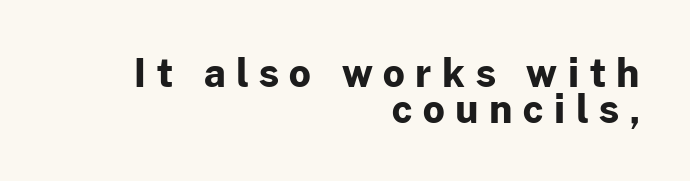
{"serif": "no", "italic": "no", "bold": "yes", "weight": "bold", "width": "normal", "stroke_contrast": "low", "x_height": "medium", "monospaced": "no", "underline": "no", "align": "right", "line_spacing": "tight", "line_spacing_ratio": 0.96, "letter_spacing": "wide", "letter_spacing_em": 0.28, "glyph_px": 38}
